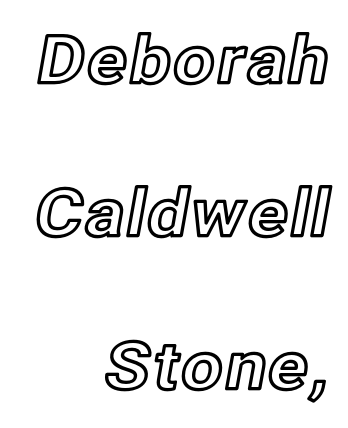
{"width": "normal", "x_height": "medium", "monospaced": "no", "underline": "no", "align": "right", "line_spacing": "loose", "line_spacing_ratio": 2.32, "letter_spacing": "normal", "letter_spacing_em": 0.0, "glyph_px": 66}
